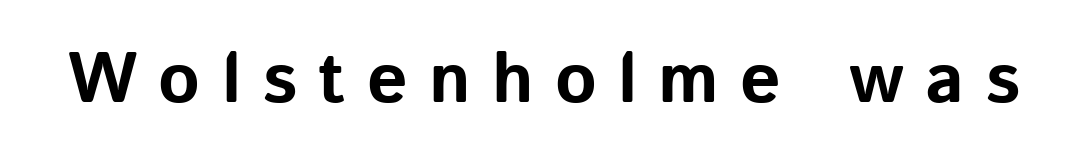
The image shows 71 px bold sans-serif type, upright; set unusually wide letter spacing (+0.3 em), not underlined; low stroke contrast and a medium x-height.
